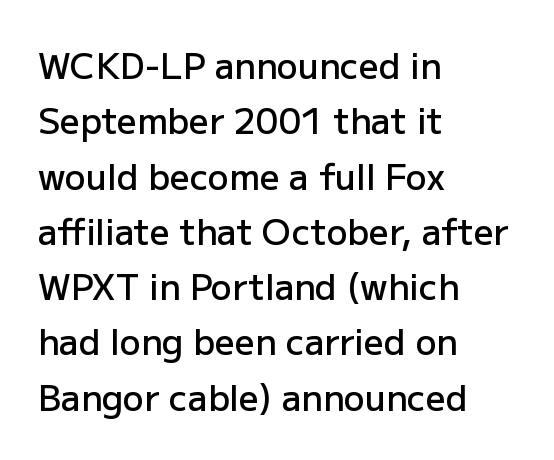
These lines are rendered in a variable-pitch font. This rendering uses left alignment, leaving the right contour irregular. Note: no serifs on the glyphs. How would I describe the line gaps? Plain and ordinary. Posture: upright roman.
